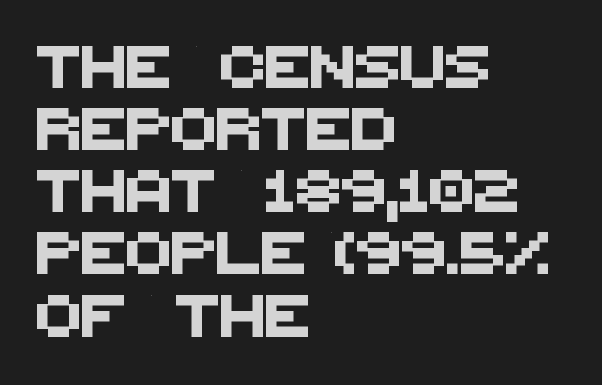
{"serif": "no", "width": "normal", "stroke_contrast": "medium", "x_height": "large", "monospaced": "no", "underline": "no", "align": "left", "line_spacing": "normal", "line_spacing_ratio": 1.48, "letter_spacing": "normal", "letter_spacing_em": 0.0, "glyph_px": 42}
